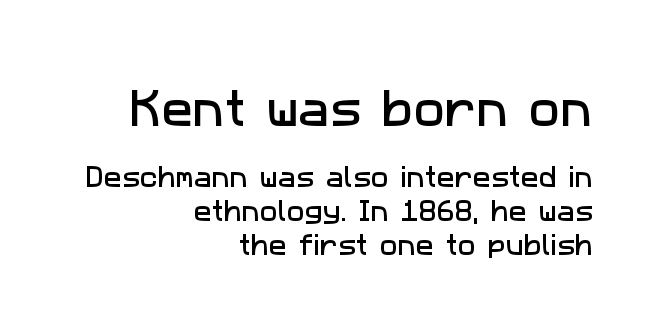
{"serif": "no", "width": "normal", "stroke_contrast": "low", "x_height": "medium", "monospaced": "no", "underline": "no", "align": "right", "line_spacing": "normal", "line_spacing_ratio": 1.4, "letter_spacing": "normal", "letter_spacing_em": 0.0, "larger_block": "first", "size_ratio": 1.75, "glyph_px": 42}
